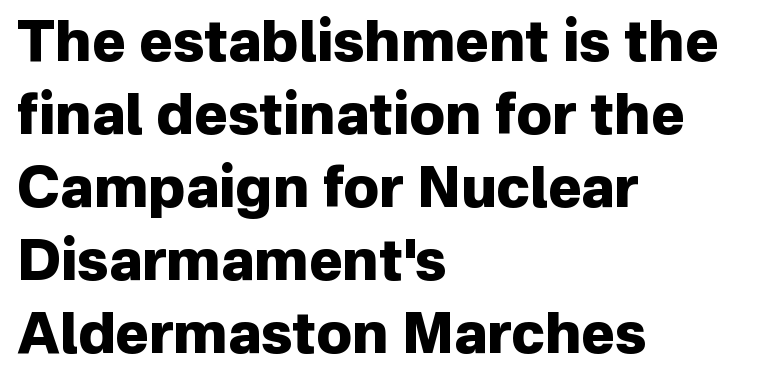
The image shows 57 px heavy sans-serif type, upright; set left-aligned, normal line spacing (1.28x), normal letter spacing, not underlined; low stroke contrast and a medium x-height.
